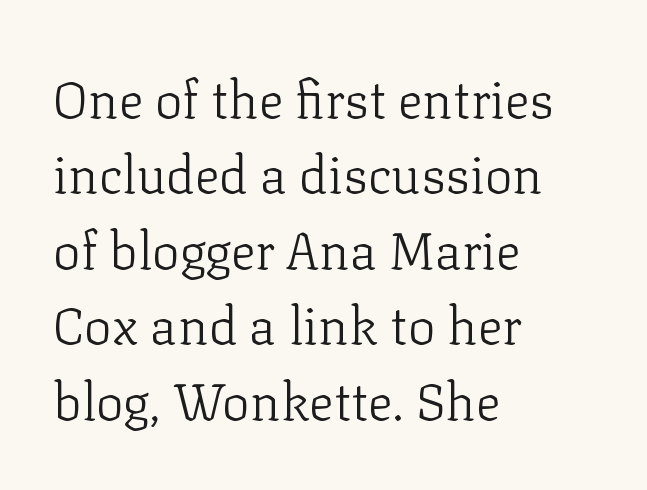
The image shows 52 px light serif type, upright; set left-aligned, normal line spacing (1.45x), normal letter spacing, not underlined; low stroke contrast and a medium x-height.
